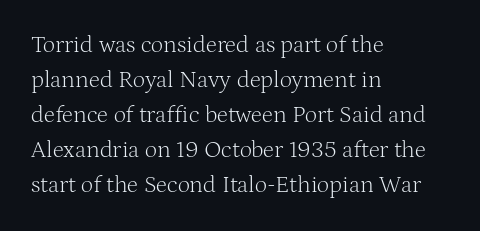
The image shows 24 px text type, upright; set left-aligned, normal line spacing (1.46x), normal letter spacing, not underlined.
